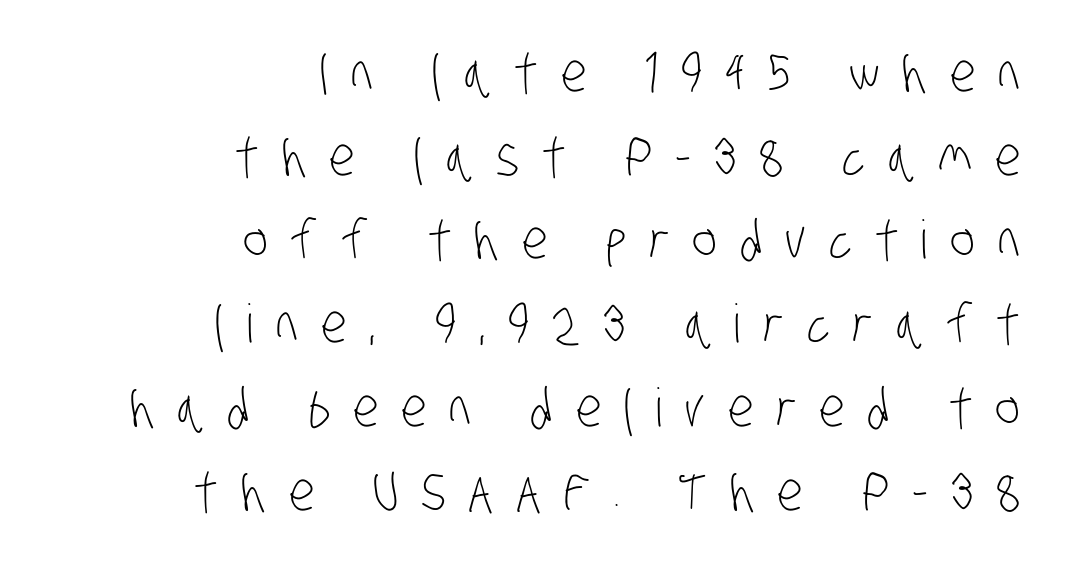
The image shows 53 px light, condensed sans-serif type; set right-aligned, normal line spacing (1.58x), unusually wide letter spacing (+0.43 em), not underlined; low stroke contrast and a large x-height.
